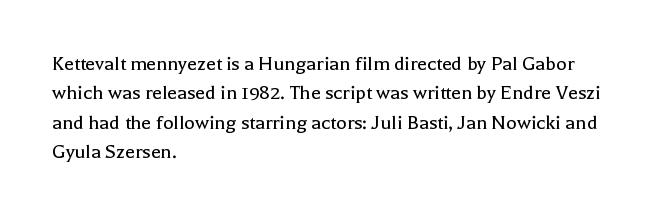
The image shows 22 px text type, upright; set left-aligned, normal line spacing (1.34x), normal letter spacing, not underlined.
